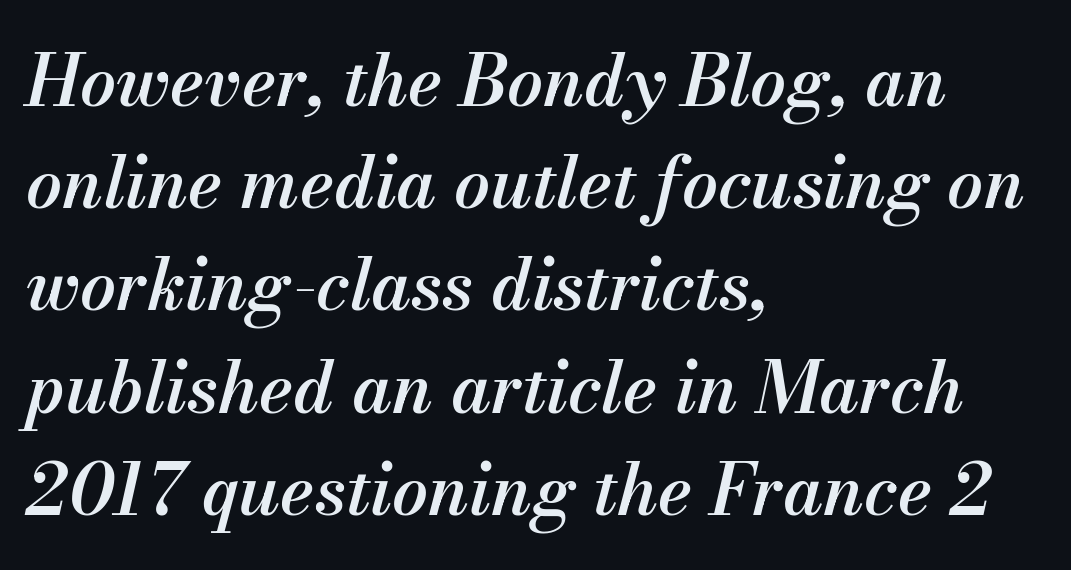
Q: Is the text bold? A: Semi-bold.
Q: Is the text italic (slanted)? A: Yes, it leans right by about 13 degrees.
Q: Is the text underlined? A: No.
Q: How is the paragraph aligned? A: Left-aligned.
Q: Is the spacing between letters normal or unusually wide? A: Normal.
Q: Is the spacing between lines tight, normal or loose? A: Normal.
Q: Width (condensed, normal, or wide)? A: Normal.
Q: Stroke contrast? A: Medium.
Q: x-height? A: Small.
Q: Monospaced? A: No.
